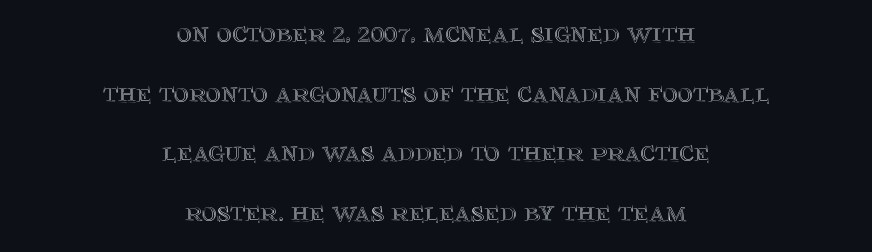
{"italic": "no", "width": "normal", "x_height": "large", "monospaced": "no", "underline": "no", "align": "center", "line_spacing": "loose", "line_spacing_ratio": 2.06, "letter_spacing": "normal", "letter_spacing_em": 0.0, "glyph_px": 29}
